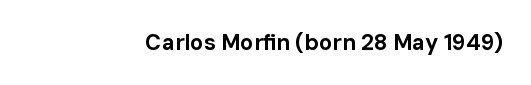
{"italic": "no", "bold": "yes", "underline": "no", "letter_spacing": "normal", "letter_spacing_em": 0.0, "glyph_px": 22}
